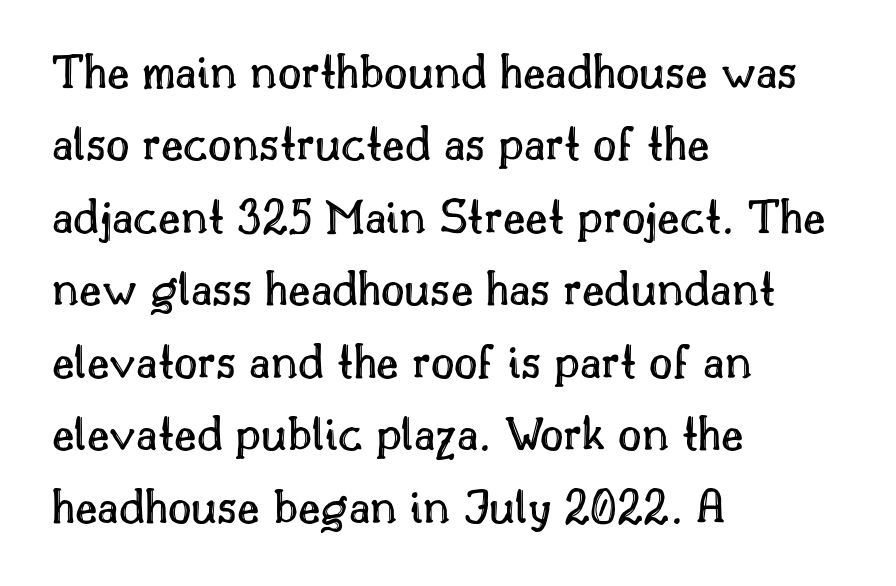
The image shows 51 px text type, upright; set left-aligned, normal line spacing (1.42x), normal letter spacing, not underlined; a small x-height.
